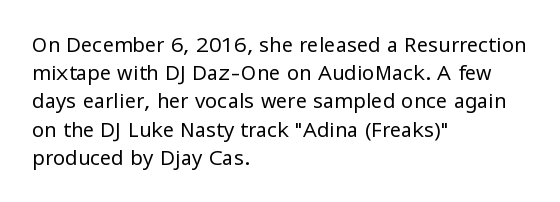
{"italic": "no", "bold": "no", "underline": "no", "align": "left", "line_spacing": "normal", "line_spacing_ratio": 1.41, "letter_spacing": "normal", "letter_spacing_em": 0.0, "glyph_px": 20}
